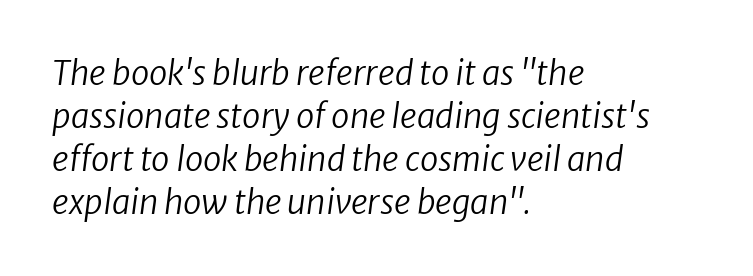
The image shows 33 px regular-weight type, italic (leaning right); set left-aligned, normal line spacing (1.3x), normal letter spacing, not underlined; low stroke contrast and a medium x-height.
